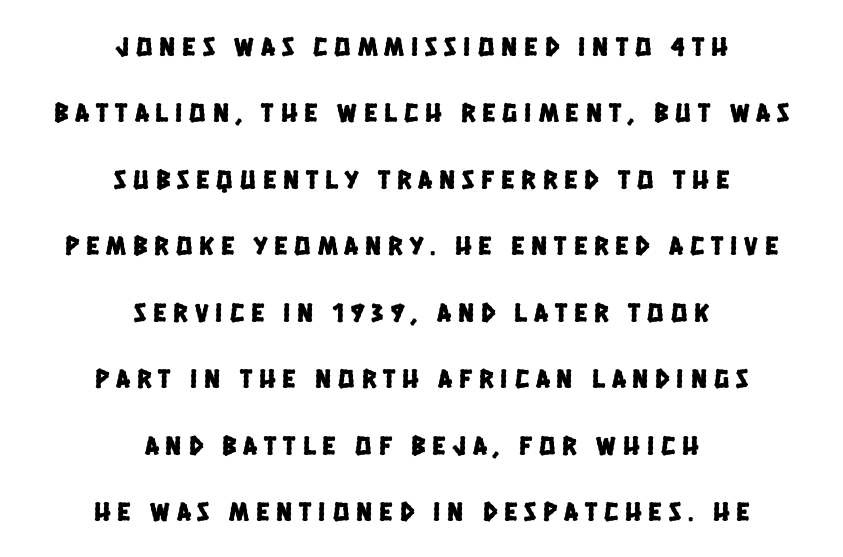
Q: Is the text underlined? A: No.
Q: How is the paragraph aligned? A: Centered.
Q: Is the spacing between letters normal or unusually wide? A: Unusually wide.
Q: Is the spacing between lines tight, normal or loose? A: Loose.
